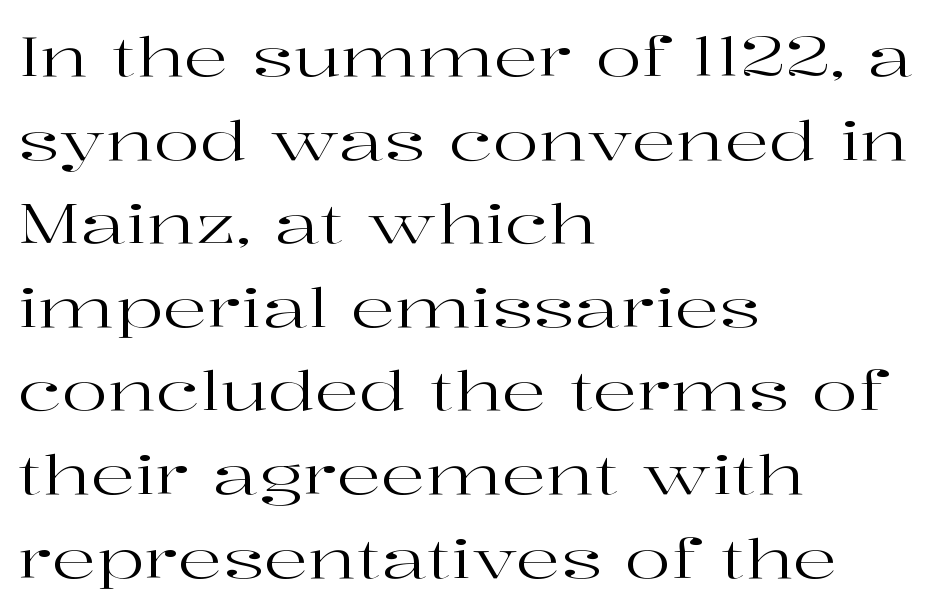
The image shows 55 px regular-weight, wide serif type, upright; set left-aligned, normal line spacing (1.52x), normal letter spacing, not underlined; high stroke contrast and a medium x-height.
